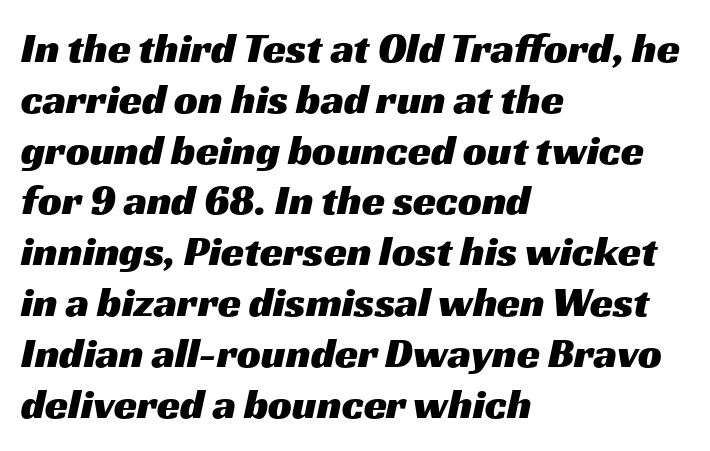
Q: Is the typeface a serif or a sans-serif typeface? A: Sans-serif.
Q: Is the text underlined? A: No.
Q: How is the paragraph aligned? A: Left-aligned.
Q: Is the spacing between letters normal or unusually wide? A: Normal.
Q: Width (condensed, normal, or wide)? A: Wide.
Q: Stroke contrast? A: Medium.
Q: x-height? A: Medium.
Q: Monospaced? A: No.
